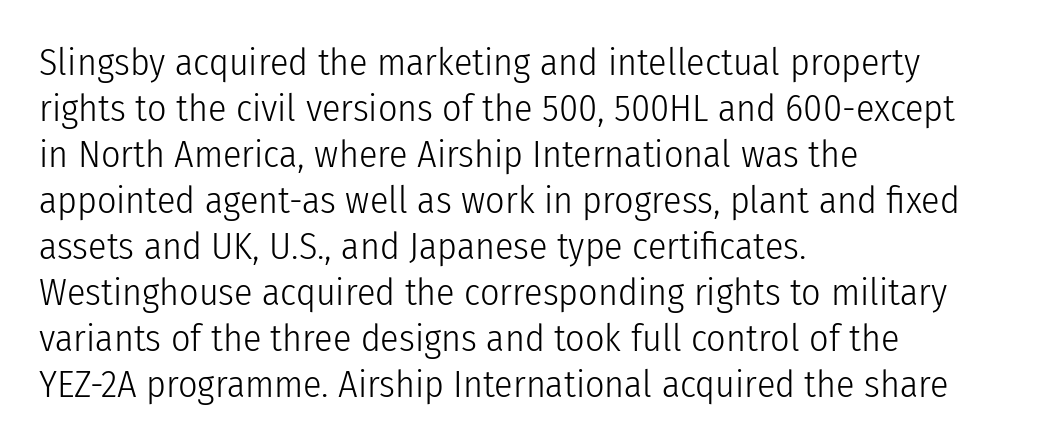
Ordinary non-slanted type is in use. The rendering uses natural spacing where letterforms have individual widths. Descender tails drop into unmarked territory. Visually the block forms a straight wall on the left and a jagged coastline on the right. This rendering leaves character spacing at its baseline value. Font category for this specimen: sans-serif.
